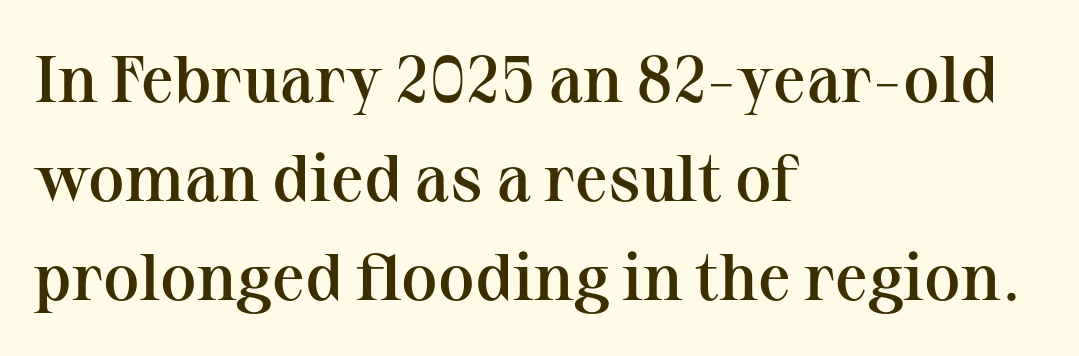
Q: Is the text bold? A: Semi-bold.
Q: Is the text italic (slanted)? A: No, it is upright.
Q: Is the typeface a serif or a sans-serif typeface? A: Serif.
Q: Is the text underlined? A: No.
Q: How is the paragraph aligned? A: Left-aligned.
Q: Is the spacing between letters normal or unusually wide? A: Normal.
Q: Is the spacing between lines tight, normal or loose? A: Normal.
Q: Width (condensed, normal, or wide)? A: Normal.
Q: Stroke contrast? A: Medium.
Q: x-height? A: Medium.
Q: Monospaced? A: No.
